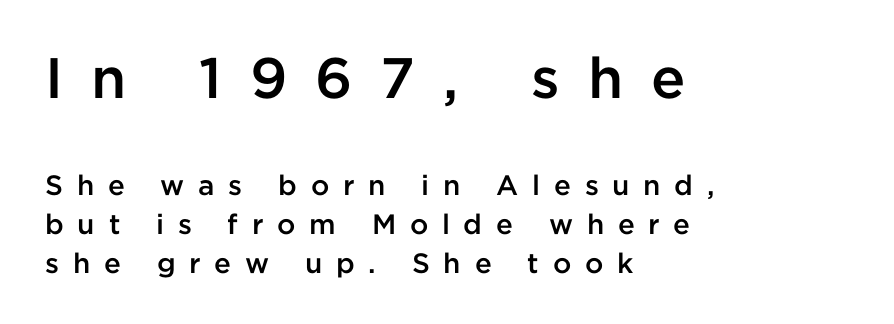
The image shows 57 px semibold sans-serif type, upright; set left-aligned, normal line spacing (1.38x), unusually wide letter spacing (+0.49 em), not underlined; the first (top) block is 2.04x larger; low stroke contrast and a medium x-height.
